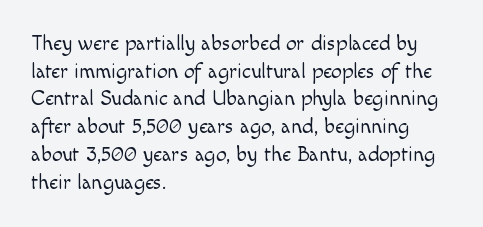
Every stem runs plumb, perpendicular to the baseline. Leftover space on each line is placed entirely after the last word. Check the space under the baseline: it is left empty. This reads as an unemphasized weight, regular at the heaviest. Caption: standard tracking, unaltered.
